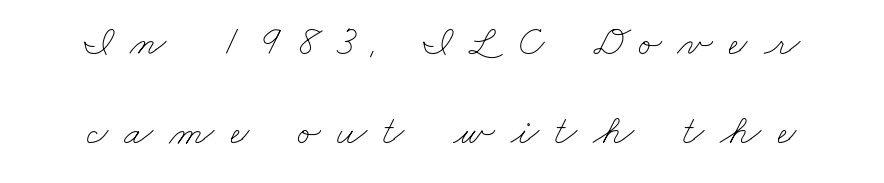
Descenders hang freely into open space. The passage shown is typed in a proportional face where columns would drift. Loose tracking; the words dissolve into strings of separated letters. The weight tops out at a normal text grade.
